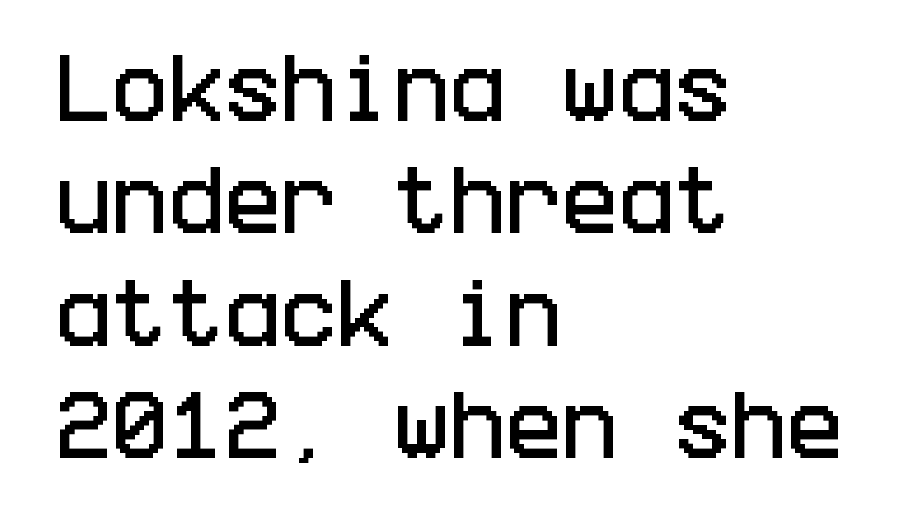
Horizontally, the lines are justified to the leading edge only. The space beneath each line is pristine and unruled. Rows of type keep a routine distance in the vertical direction. Each word holds together tightly as a unit, with standard inter-letter gaps. Designer's note — italics off, roman on.
